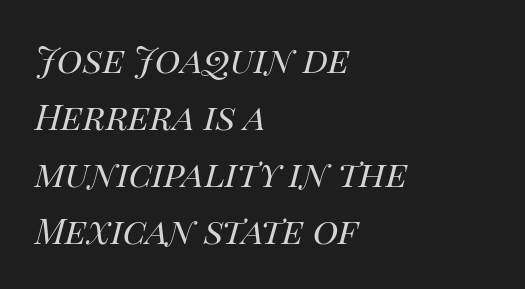
The image shows 35 px regular-weight type, italic (leaning right); set left-aligned, normal line spacing (1.63x), normal letter spacing, not underlined; high stroke contrast and a large x-height.
